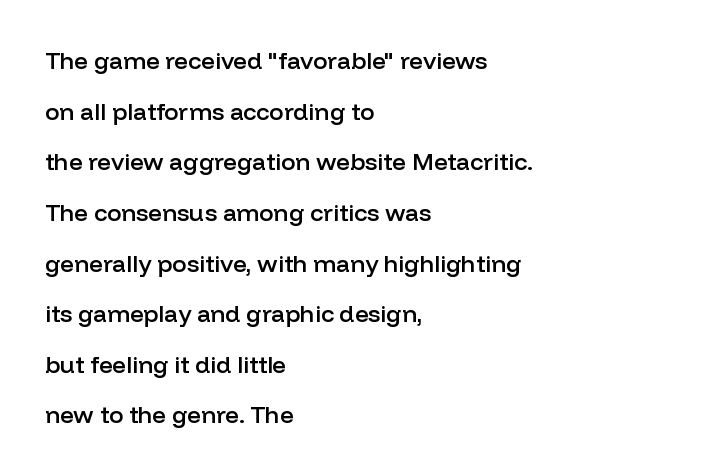
{"italic": "no", "bold": "semi", "underline": "no", "align": "left", "line_spacing": "loose", "line_spacing_ratio": 2.11, "letter_spacing": "normal", "letter_spacing_em": 0.0, "glyph_px": 24}
